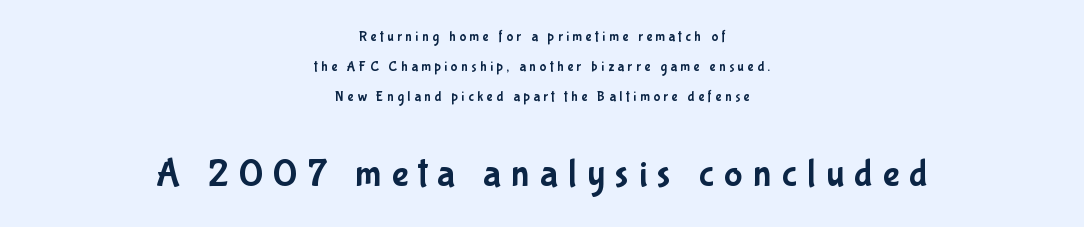
The rag falls on both sides of this text block equally. Honestly, the rows look like they've been pulled way apart. The passage shown is typed in a proportional face where columns would drift. A typesetter would label this face a sans.
